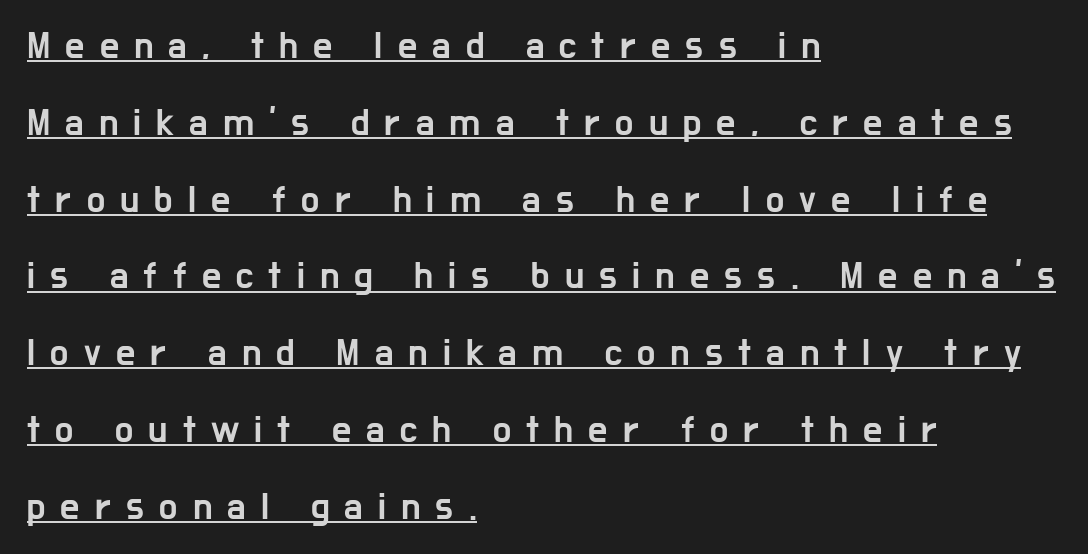
{"serif": "no", "italic": "no", "width": "condensed", "stroke_contrast": "low", "x_height": "medium", "monospaced": "no", "underline": "yes", "align": "left", "line_spacing": "loose", "line_spacing_ratio": 2.02, "letter_spacing": "wide", "letter_spacing_em": 0.4, "glyph_px": 38}
